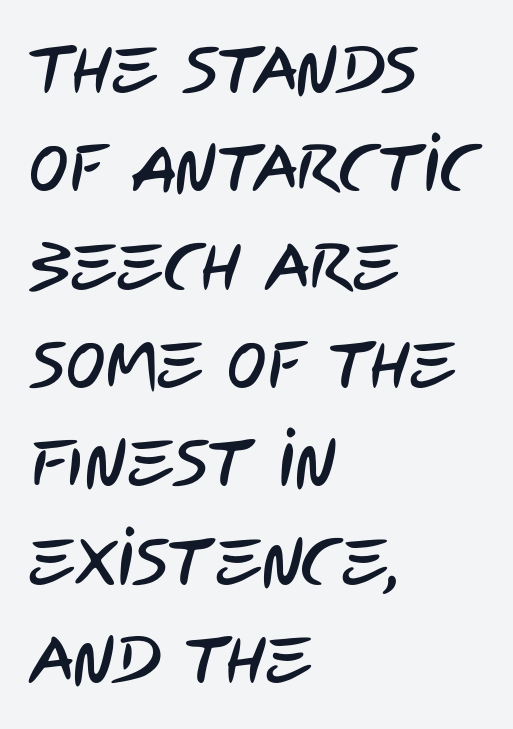
Q: Is the typeface a serif or a sans-serif typeface? A: Sans-serif.
Q: Is the text underlined? A: No.
Q: How is the paragraph aligned? A: Left-aligned.
Q: Is the spacing between letters normal or unusually wide? A: Normal.
Q: Is the spacing between lines tight, normal or loose? A: Normal.
Q: Width (condensed, normal, or wide)? A: Condensed.
Q: Stroke contrast? A: Low.
Q: x-height? A: Large.
Q: Monospaced? A: No.
